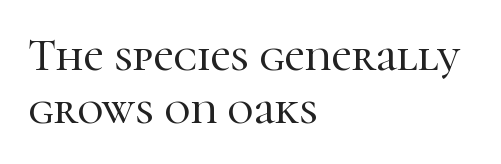
Is the letter spacing exaggerated? No — it looks like the ordinary default. Typographically, this falls in the serif category. It's the straight-up-and-down kind of type. Descenders hang freely into open space. A typesetter would call this proportional, since set widths differ per character.
